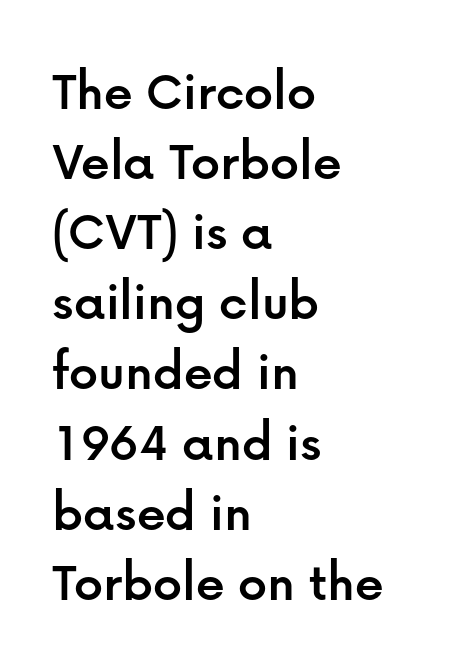
{"serif": "no", "italic": "no", "width": "normal", "stroke_contrast": "low", "x_height": "medium", "monospaced": "no", "underline": "no", "align": "left", "line_spacing_ratio": 1.23, "letter_spacing": "normal", "letter_spacing_em": 0.0, "glyph_px": 57}
